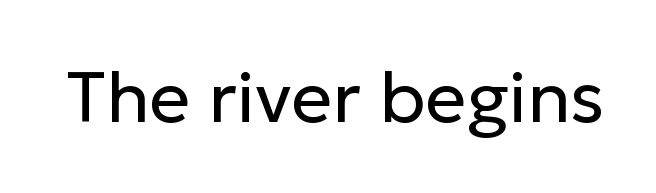
Q: Is the text bold? A: No.
Q: Is the text italic (slanted)? A: No, it is upright.
Q: Is the typeface a serif or a sans-serif typeface? A: Sans-serif.
Q: Is the text underlined? A: No.
Q: Is the spacing between letters normal or unusually wide? A: Normal.
Q: Width (condensed, normal, or wide)? A: Normal.
Q: Stroke contrast? A: Low.
Q: x-height? A: Medium.
Q: Monospaced? A: No.
